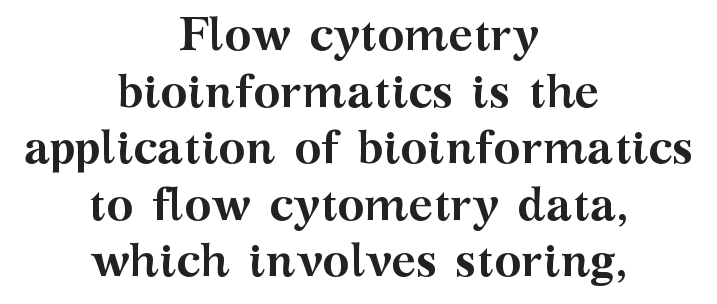
{"serif": "yes", "italic": "no", "bold": "yes", "weight": "semibold", "width": "wide", "stroke_contrast": "medium", "x_height": "medium", "monospaced": "no", "underline": "no", "align": "center", "line_spacing_ratio": 1.23, "letter_spacing": "normal", "letter_spacing_em": 0.0, "glyph_px": 46}
